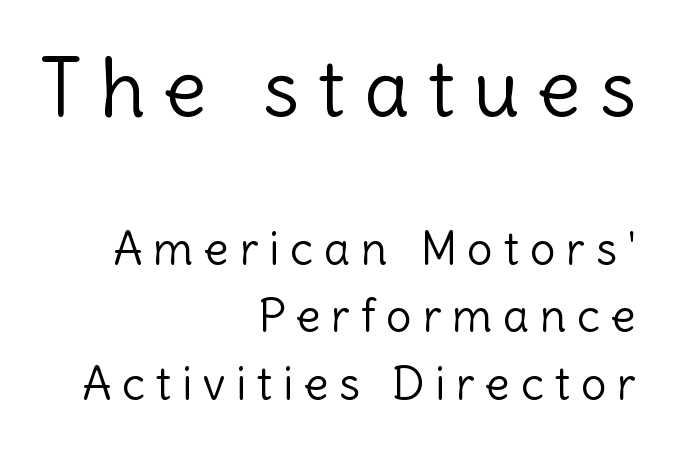
Q: Is the text bold? A: No.
Q: Is the text italic (slanted)? A: No, it is upright.
Q: Is the typeface a serif or a sans-serif typeface? A: Sans-serif.
Q: Is the text underlined? A: No.
Q: How is the paragraph aligned? A: Right-aligned.
Q: Is the spacing between letters normal or unusually wide? A: Unusually wide.
Q: Is the spacing between lines tight, normal or loose? A: Normal.
Q: Which block of text is set in a larger size, the first (top) or the second (bottom)? A: The first (top) one.
Q: Width (condensed, normal, or wide)? A: Normal.
Q: x-height? A: Medium.
Q: Monospaced? A: No.
